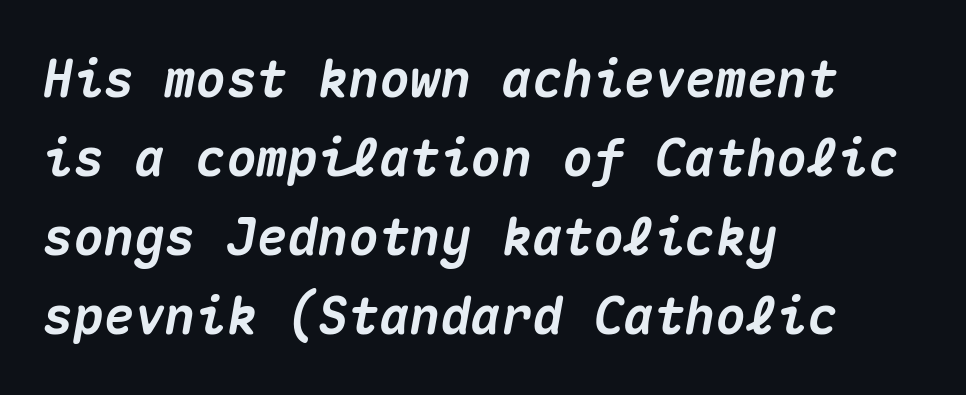
Q: Is the text bold? A: Yes.
Q: Is the text italic (slanted)? A: Yes, it leans right by about 10 degrees.
Q: Is the text underlined? A: No.
Q: How is the paragraph aligned? A: Left-aligned.
Q: Is the spacing between letters normal or unusually wide? A: Normal.
Q: Is the spacing between lines tight, normal or loose? A: Normal.
Q: Width (condensed, normal, or wide)? A: Normal.
Q: Stroke contrast? A: Medium.
Q: x-height? A: Medium.
Q: Monospaced? A: Yes.
